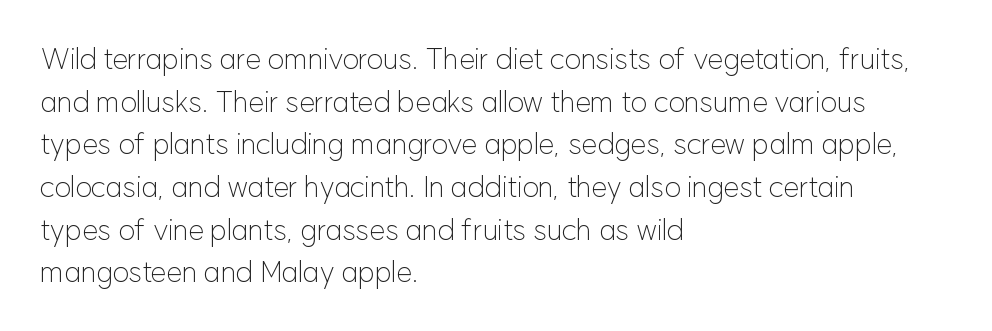
{"serif": "no", "italic": "no", "bold": "no", "weight": "light", "width": "normal", "stroke_contrast": "low", "x_height": "medium", "monospaced": "no", "underline": "no", "align": "left", "line_spacing": "normal", "line_spacing_ratio": 1.47, "letter_spacing": "normal", "letter_spacing_em": 0.0, "glyph_px": 29}
